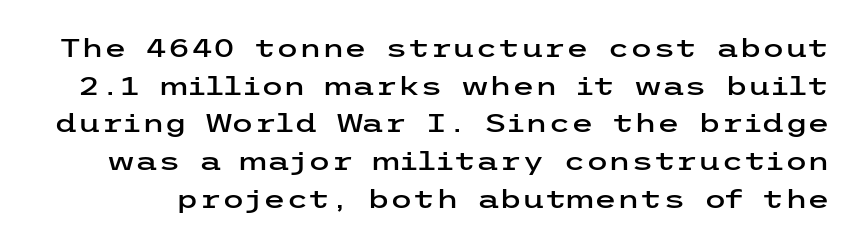
The passage shown has conventional tracking throughout. The leading is moderate, giving the passage an even texture. Upright lettering throughout. Nobody drew a line under any word here.
